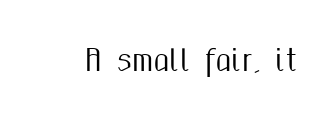
Typographically, this falls in the sans-serif category. It's the straight-up-and-down kind of type. The space beneath each line is pristine and unruled. The horizontal fit of the characters is conventional and even.
